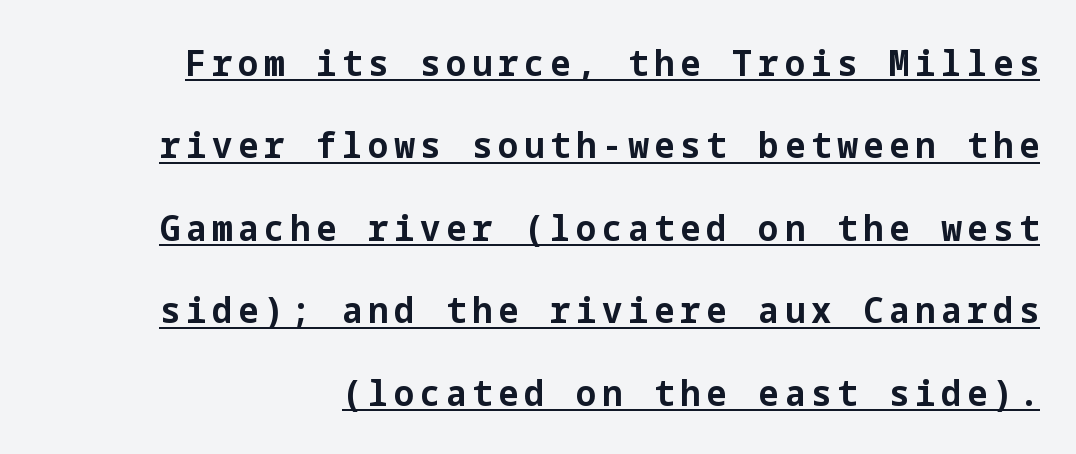
Q: Is the text bold? A: Yes.
Q: Is the text italic (slanted)? A: No, it is upright.
Q: Is the typeface a serif or a sans-serif typeface? A: Sans-serif.
Q: Is the text underlined? A: Yes.
Q: Is the spacing between lines tight, normal or loose? A: Loose.
Q: Width (condensed, normal, or wide)? A: Normal.
Q: Stroke contrast? A: Low.
Q: x-height? A: Medium.
